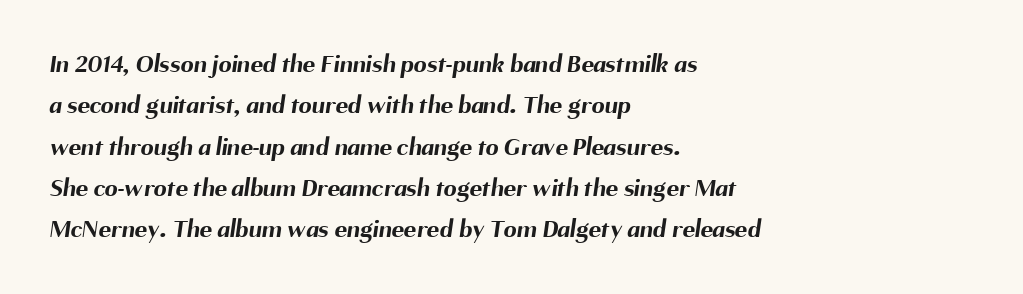
Check under the words: just untouched page. Which margin do the lines hug? The left one — the right edge is uneven. Is the type bold? Yes — the strokes are clearly thick and heavy. This sample keeps an unexceptional amount of space between lines. The line texture is even and compact thanks to regular tracking.
